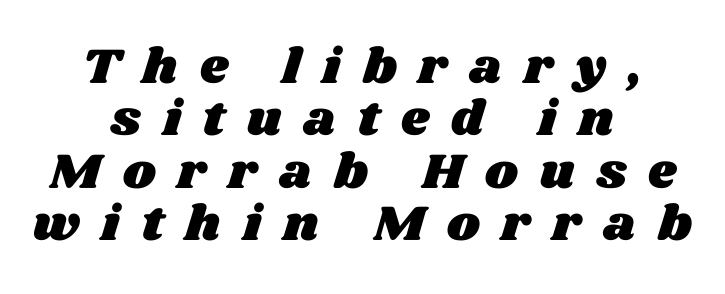
These lines are rendered in a variable-pitch font. Letters rest on an invisible, unmarked baseline. Each line is balanced around a shared central axis. These lines have a slow, spaced-out rhythm from letter to letter. Summary of vertical rhythm: compact, with narrow interline spacing.
